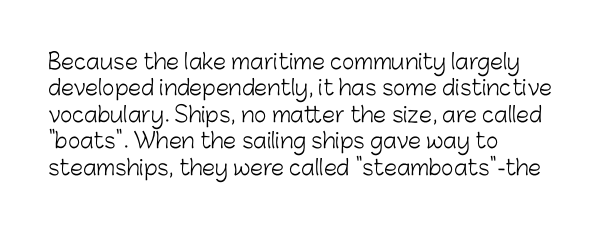
{"italic": "no", "bold": "no", "underline": "no", "align": "left", "line_spacing": "normal", "line_spacing_ratio": 1.26, "letter_spacing": "normal", "letter_spacing_em": 0.0, "glyph_px": 21}
